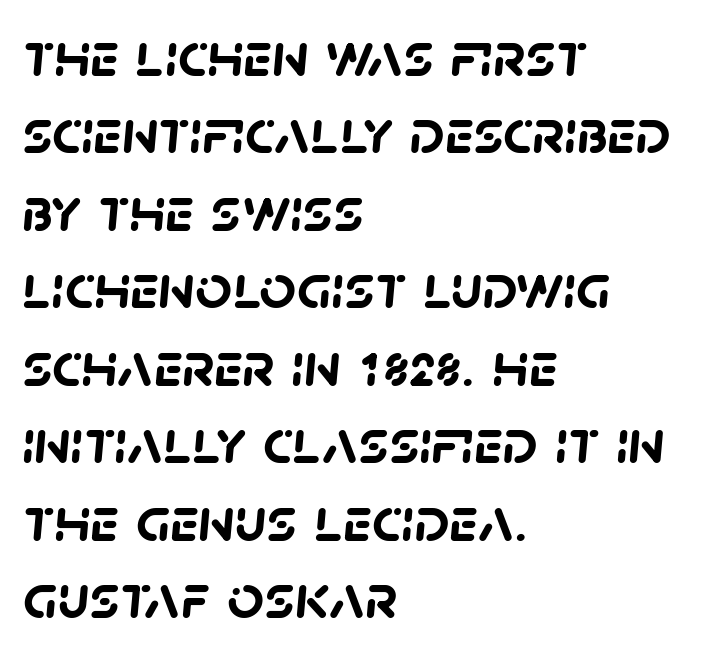
Q: Is the text bold? A: Yes.
Q: Is the typeface a serif or a sans-serif typeface? A: Sans-serif.
Q: Is the text underlined? A: No.
Q: How is the paragraph aligned? A: Left-aligned.
Q: Is the spacing between letters normal or unusually wide? A: Normal.
Q: Width (condensed, normal, or wide)? A: Normal.
Q: Stroke contrast? A: Low.
Q: x-height? A: Large.
Q: Monospaced? A: No.
